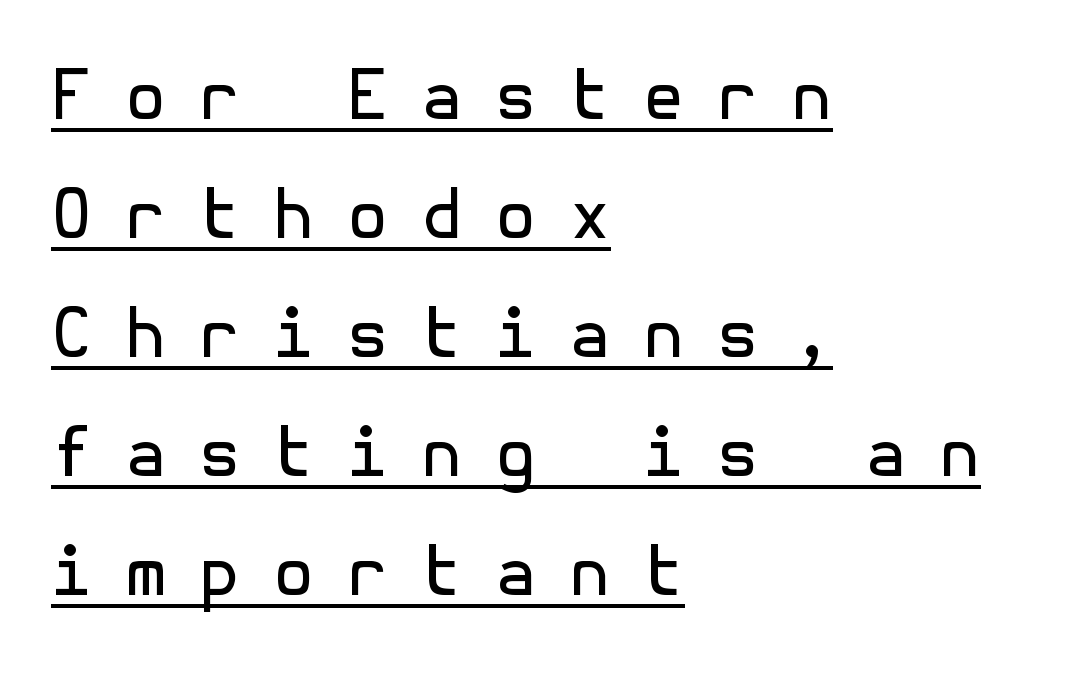
Which margin do the lines hug? The left one — the right edge is uneven. The gaps between neighbouring characters are conspicuously large. Observe the absence of serifs on each vertical stroke in this sample. The axis of the letterforms is exactly vertical. A baseline rule has been typeset under these characters.
